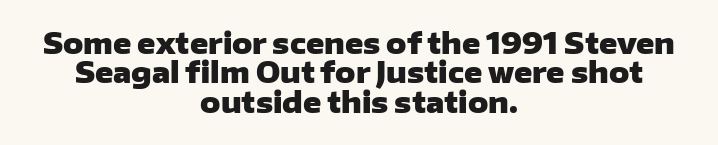
Q: Is the text bold? A: Yes.
Q: Is the text italic (slanted)? A: No, it is upright.
Q: Is the typeface a serif or a sans-serif typeface? A: Sans-serif.
Q: Is the text underlined? A: No.
Q: How is the paragraph aligned? A: Centered.
Q: Is the spacing between letters normal or unusually wide? A: Normal.
Q: Is the spacing between lines tight, normal or loose? A: Tight.
Q: Width (condensed, normal, or wide)? A: Wide.
Q: Stroke contrast? A: Low.
Q: x-height? A: Medium.
Q: Monospaced? A: No.
